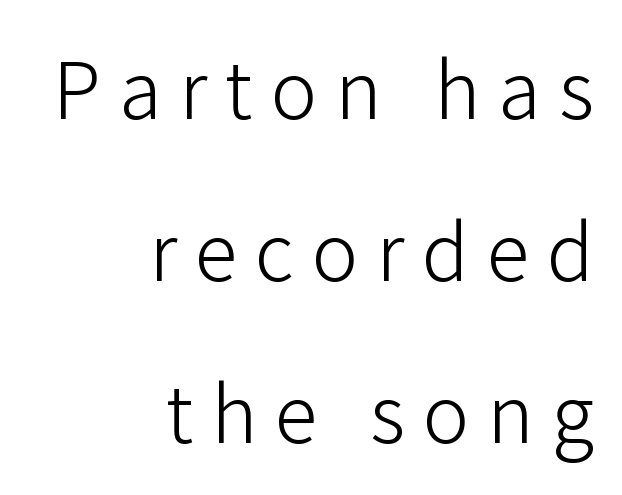
The image shows 78 px light sans-serif type, upright; set right-aligned, loose line spacing (2.08x), unusually wide letter spacing (+0.23 em), not underlined; low stroke contrast and a medium x-height.
